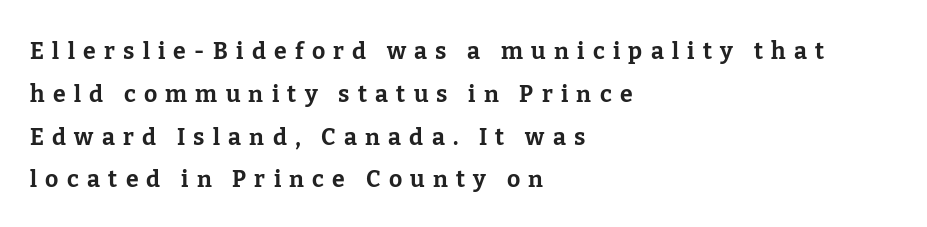
{"italic": "no", "bold": "yes", "underline": "no", "align": "left", "line_spacing_ratio": 1.86, "letter_spacing": "wide", "letter_spacing_em": 0.36, "glyph_px": 23}
